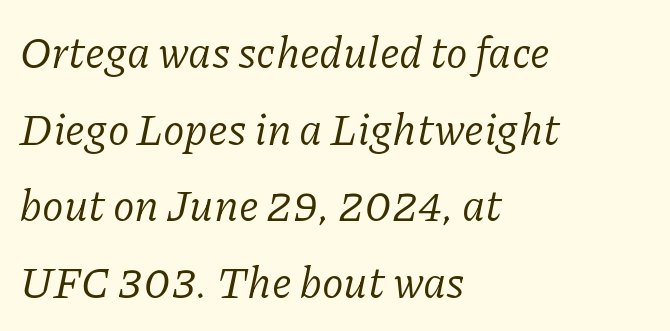
Decoration check: the copy has no underline. Notice how the stems are inclined rather than vertical — that's the hallmark of italics. Varying glyph widths throughout — classic text-font behaviour. Weight: not bold — regular or lighter. Tracking here is standard; glyphs follow each other at the usual distance.
